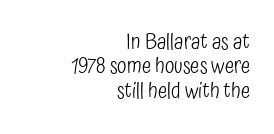
{"italic": "no", "bold": "no", "underline": "no", "align": "right", "line_spacing": "tight", "line_spacing_ratio": 1.11, "letter_spacing": "normal", "letter_spacing_em": 0.0, "glyph_px": 22}
